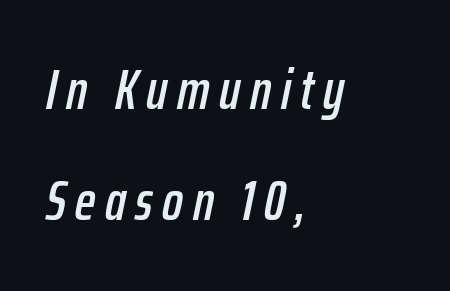
Q: Is the text italic (slanted)? A: Yes, it leans right by about 12 degrees.
Q: Is the text underlined? A: No.
Q: How is the paragraph aligned? A: Left-aligned.
Q: Is the spacing between lines tight, normal or loose? A: Loose.
Q: Width (condensed, normal, or wide)? A: Condensed.
Q: Stroke contrast? A: Low.
Q: x-height? A: Medium.
Q: Monospaced? A: No.
